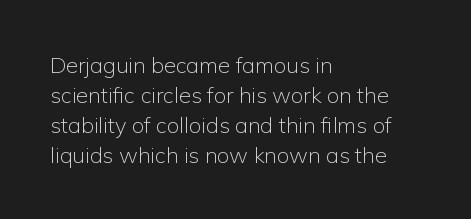
{"italic": "no", "bold": "no", "underline": "no", "align": "left", "line_spacing": "normal", "line_spacing_ratio": 1.36, "letter_spacing": "normal", "letter_spacing_em": 0.0, "glyph_px": 22}
